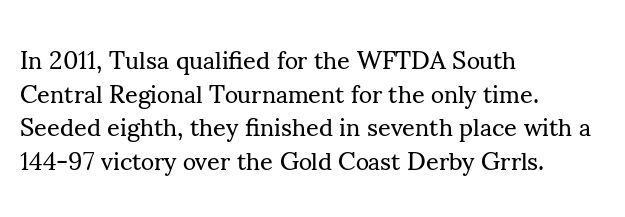
Honestly, there is no underline to notice here at all. When letters stand straight like this, we call the style roman or upright. The passage shown stacks its lines at a standard gap. Horizontal alignment here is leftward, the default for most running prose. Ink coverage per letter is moderate at most.
